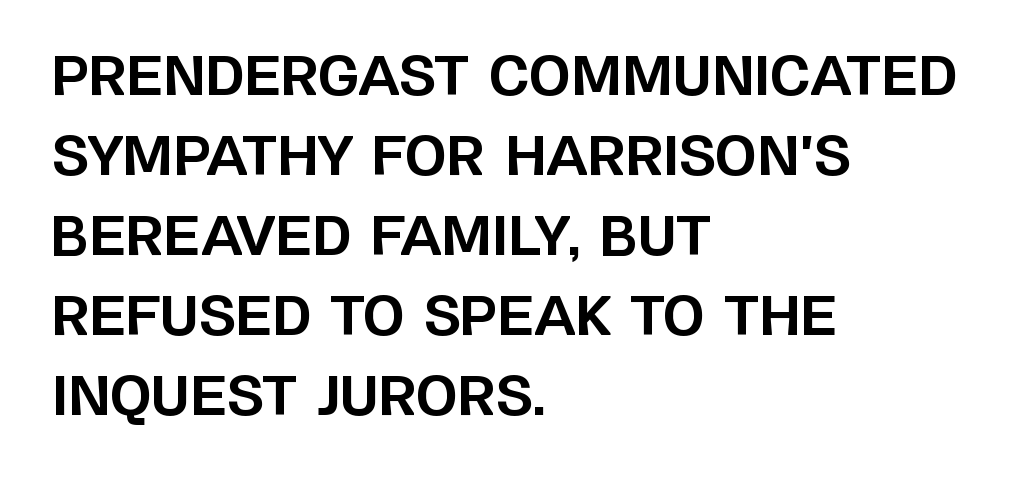
Q: Is the text bold? A: Yes.
Q: Is the text italic (slanted)? A: No, it is upright.
Q: Is the typeface a serif or a sans-serif typeface? A: Sans-serif.
Q: Is the text underlined? A: No.
Q: How is the paragraph aligned? A: Left-aligned.
Q: Is the spacing between letters normal or unusually wide? A: Normal.
Q: Is the spacing between lines tight, normal or loose? A: Normal.
Q: Width (condensed, normal, or wide)? A: Normal.
Q: Stroke contrast? A: Low.
Q: x-height? A: Large.
Q: Monospaced? A: No.
